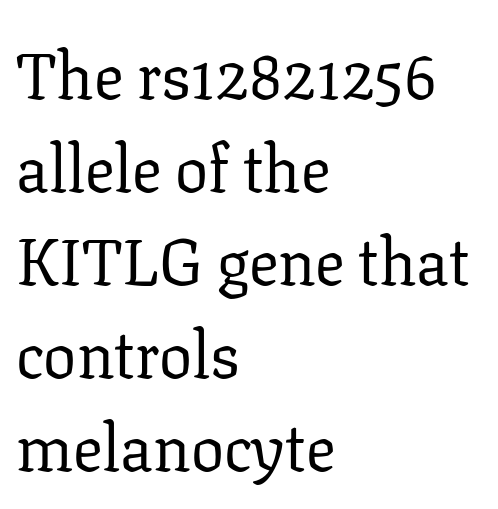
{"serif": "yes", "italic": "no", "bold": "no", "weight": "regular", "width": "normal", "stroke_contrast": "low", "x_height": "medium", "monospaced": "no", "underline": "no", "align": "left", "line_spacing": "normal", "line_spacing_ratio": 1.41, "letter_spacing": "normal", "letter_spacing_em": 0.0, "glyph_px": 66}
